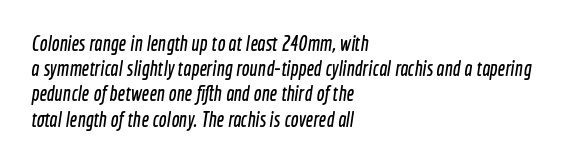
The image shows 21 px text type; set left-aligned, line spacing 1.2x, normal letter spacing, not underlined.
